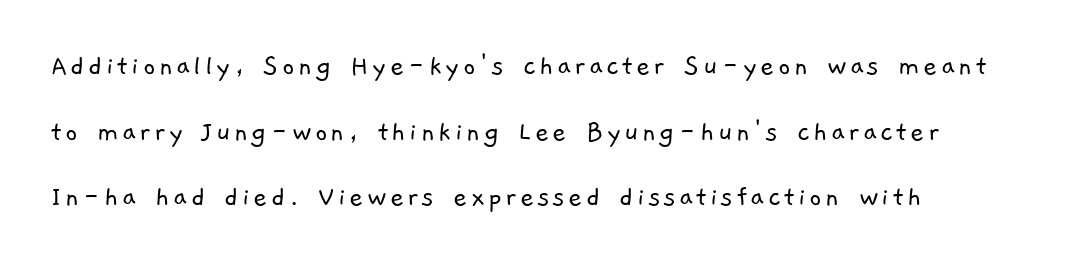
{"serif": "no", "bold": "no", "weight": "light", "width": "normal", "stroke_contrast": "low", "x_height": "medium", "monospaced": "no", "underline": "no", "align": "left", "line_spacing": "loose", "line_spacing_ratio": 2.19, "glyph_px": 30}
